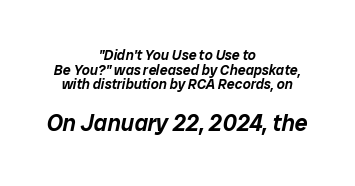
The image shows 23 px text type, italic (leaning right); set centered, tight line spacing (1.04x), normal letter spacing, not underlined; the second (bottom) block is 1.64x larger.
